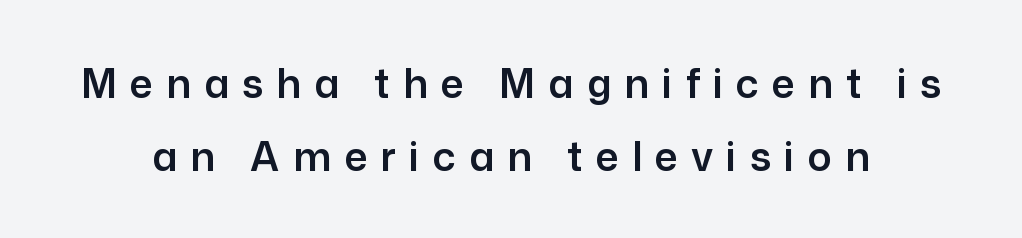
{"serif": "no", "italic": "no", "width": "normal", "stroke_contrast": "low", "x_height": "medium", "monospaced": "no", "underline": "no", "line_spacing_ratio": 1.82, "letter_spacing": "wide", "letter_spacing_em": 0.33, "glyph_px": 40}
